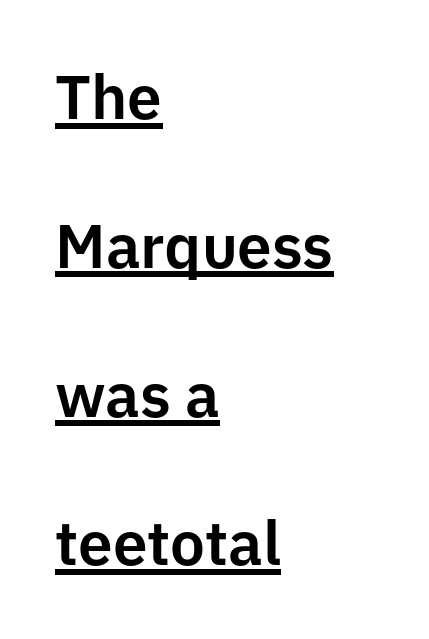
Q: Is the text italic (slanted)? A: No, it is upright.
Q: Is the typeface a serif or a sans-serif typeface? A: Sans-serif.
Q: Is the text underlined? A: Yes.
Q: How is the paragraph aligned? A: Left-aligned.
Q: Is the spacing between letters normal or unusually wide? A: Normal.
Q: Is the spacing between lines tight, normal or loose? A: Loose.
Q: Width (condensed, normal, or wide)? A: Normal.
Q: Stroke contrast? A: Low.
Q: x-height? A: Medium.
Q: Monospaced? A: No.
